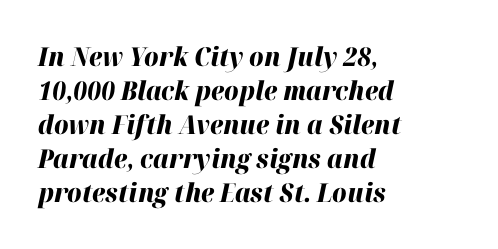
Q: Is the text bold? A: Yes.
Q: Is the text italic (slanted)? A: Yes, it leans right by about 12 degrees.
Q: Is the text underlined? A: No.
Q: How is the paragraph aligned? A: Left-aligned.
Q: Is the spacing between letters normal or unusually wide? A: Normal.
Q: Is the spacing between lines tight, normal or loose? A: Normal.
